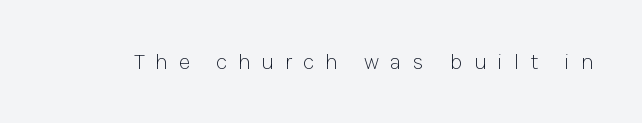
Q: Is the text bold? A: No.
Q: Is the text italic (slanted)? A: No, it is upright.
Q: Is the text underlined? A: No.
Q: Is the spacing between letters normal or unusually wide? A: Unusually wide.
